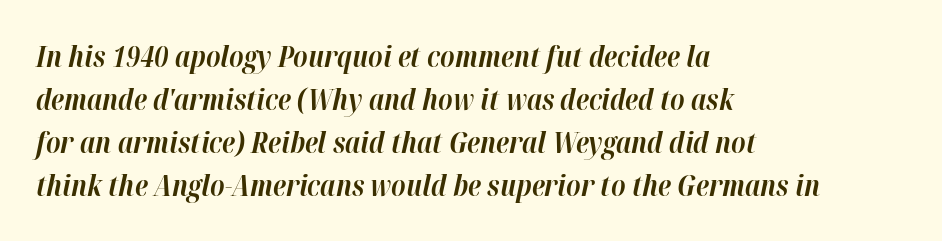
The lines in this sample share a left origin and differ only in where they stop. The specimen omits any rule beneath the text block's lines. Italic: yes, the glyphs are oblique. Does the leading feel generous? No, just average. These lines are rendered in a variable-pitch font. The font is running at its bold setting.
